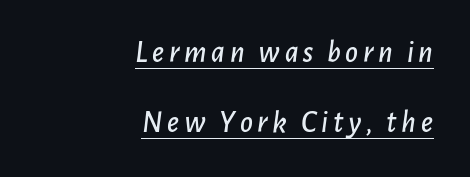
{"italic": "yes", "lean": "right", "slant_degrees": 7, "width": "normal", "stroke_contrast": "low", "x_height": "medium", "monospaced": "no", "underline": "yes", "align": "right", "line_spacing": "loose", "line_spacing_ratio": 2.26, "glyph_px": 31}
